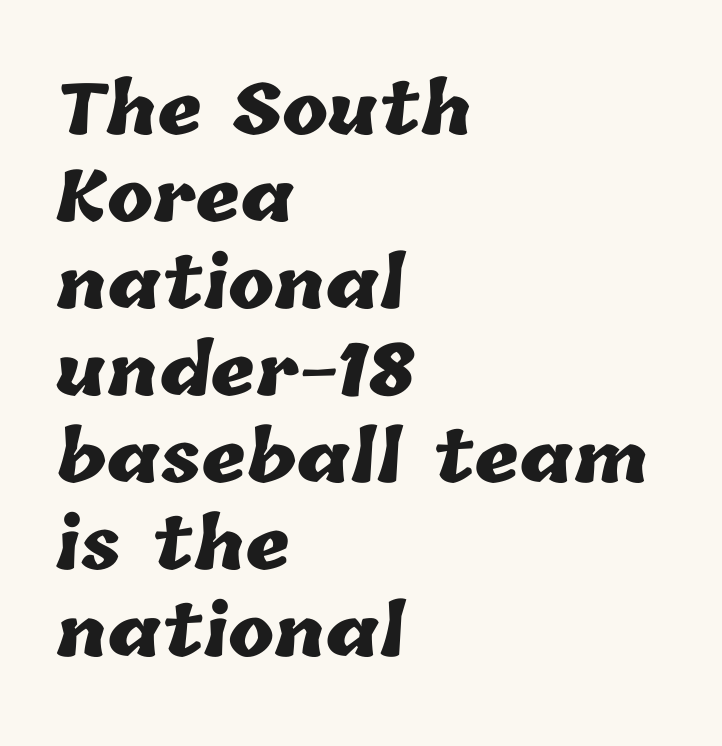
Q: Is the text bold? A: Yes.
Q: Is the text underlined? A: No.
Q: How is the paragraph aligned? A: Left-aligned.
Q: Is the spacing between letters normal or unusually wide? A: Normal.
Q: Is the spacing between lines tight, normal or loose? A: Normal.
Q: Width (condensed, normal, or wide)? A: Normal.
Q: Stroke contrast? A: Low.
Q: x-height? A: Medium.
Q: Monospaced? A: No.
